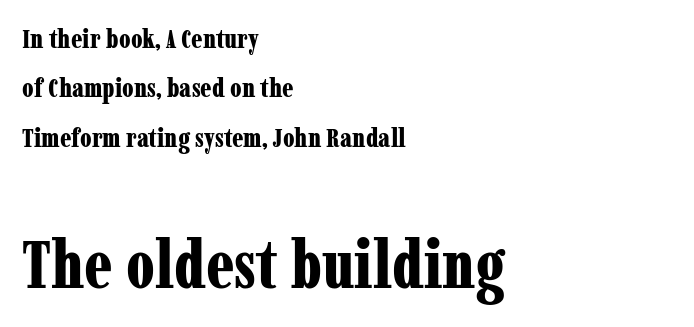
Type size steps up from the first block to the second. Note the varied advance widths — an 'i' is clearly narrower than an 'm'. The lettering stays uniformly vertical, giving the passage a roman look. The space beneath each line is pristine and unruled. Letterform terminals end in serifs throughout the passage.
